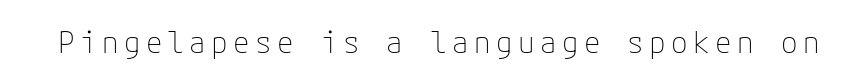
Q: Is the text bold? A: No.
Q: Is the text italic (slanted)? A: No, it is upright.
Q: Is the typeface a serif or a sans-serif typeface? A: Sans-serif.
Q: Is the text underlined? A: No.
Q: Width (condensed, normal, or wide)? A: Normal.
Q: Stroke contrast? A: Low.
Q: x-height? A: Medium.
